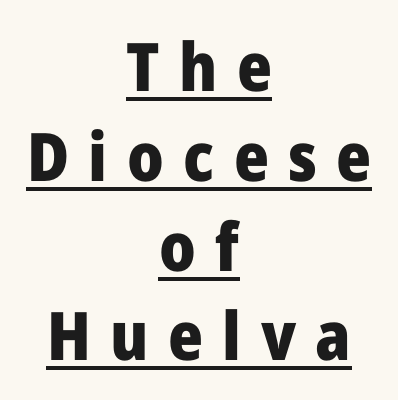
{"serif": "no", "italic": "no", "bold": "yes", "weight": "heavy", "width": "normal", "stroke_contrast": "low", "x_height": "medium", "monospaced": "no", "underline": "yes", "align": "center", "line_spacing": "normal", "line_spacing_ratio": 1.34, "letter_spacing": "wide", "letter_spacing_em": 0.29, "glyph_px": 67}
